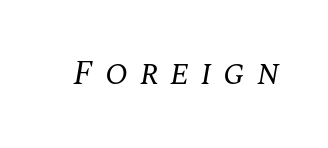
{"serif": "yes", "italic": "yes", "lean": "right", "slant_degrees": 10, "bold": "no", "weight": "regular", "width": "normal", "stroke_contrast": "medium", "x_height": "large", "monospaced": "no", "underline": "no", "letter_spacing": "wide", "letter_spacing_em": 0.34, "glyph_px": 34}
